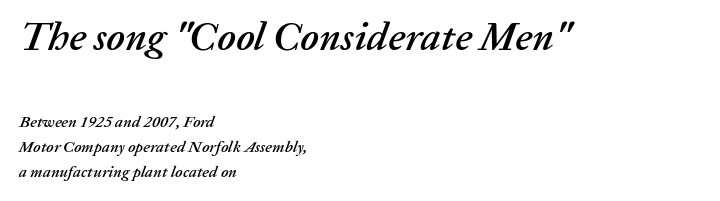
Q: Is the text italic (slanted)? A: Yes, it leans right by about 20 degrees.
Q: Is the text underlined? A: No.
Q: How is the paragraph aligned? A: Left-aligned.
Q: Is the spacing between letters normal or unusually wide? A: Normal.
Q: Is the spacing between lines tight, normal or loose? A: Normal.
Q: Which block of text is set in a larger size, the first (top) or the second (bottom)? A: The first (top) one.
Q: Width (condensed, normal, or wide)? A: Normal.
Q: Stroke contrast? A: Low.
Q: x-height? A: Medium.
Q: Monospaced? A: No.
